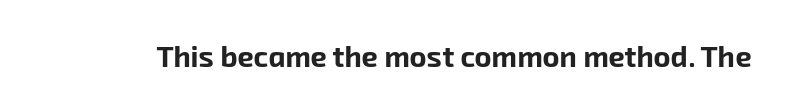
Q: Is the text bold? A: Yes.
Q: Is the typeface a serif or a sans-serif typeface? A: Sans-serif.
Q: Is the text underlined? A: No.
Q: Is the spacing between letters normal or unusually wide? A: Normal.
Q: Width (condensed, normal, or wide)? A: Normal.
Q: Stroke contrast? A: Low.
Q: x-height? A: Medium.
Q: Monospaced? A: No.
